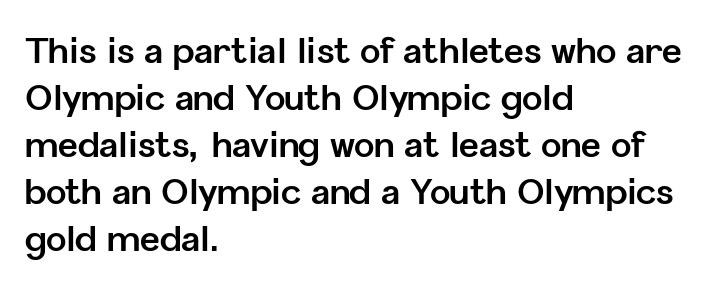
Q: Is the text bold? A: Yes.
Q: Is the text italic (slanted)? A: No, it is upright.
Q: Is the typeface a serif or a sans-serif typeface? A: Sans-serif.
Q: Is the text underlined? A: No.
Q: How is the paragraph aligned? A: Left-aligned.
Q: Is the spacing between letters normal or unusually wide? A: Normal.
Q: Is the spacing between lines tight, normal or loose? A: Normal.
Q: Width (condensed, normal, or wide)? A: Normal.
Q: Stroke contrast? A: Low.
Q: x-height? A: Medium.
Q: Monospaced? A: No.
